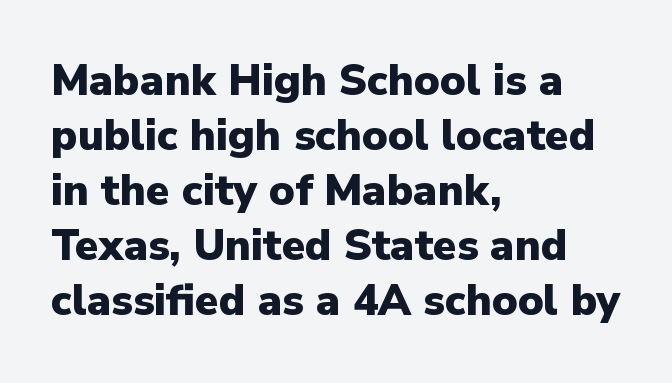
Q: Is the text bold? A: Yes.
Q: Is the text italic (slanted)? A: No, it is upright.
Q: Is the typeface a serif or a sans-serif typeface? A: Sans-serif.
Q: Is the text underlined? A: No.
Q: How is the paragraph aligned? A: Left-aligned.
Q: Is the spacing between letters normal or unusually wide? A: Normal.
Q: Is the spacing between lines tight, normal or loose? A: Normal.
Q: Width (condensed, normal, or wide)? A: Normal.
Q: Stroke contrast? A: Low.
Q: x-height? A: Medium.
Q: Monospaced? A: No.
